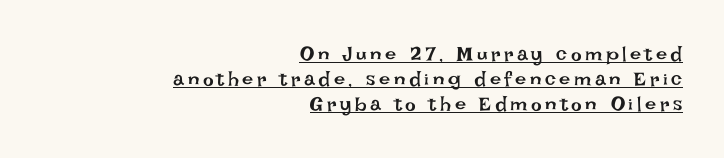
Looks like someone drew a line under every word here. No italicization has been applied; the sample stays upright. Line ends are locked; line starts wander. A light-to-regular cut is what we see here.
